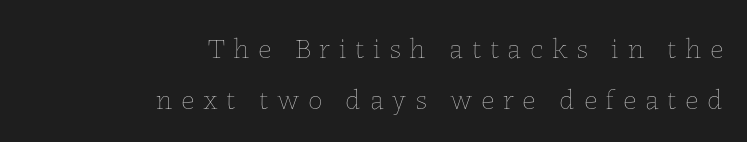
Tracking here is generous; glyphs stand well apart from one another. Any mark beneath the type? The region is blank. The passage shown is typed in a proportional face where columns would drift. No extra ink here — the face is not bold.
